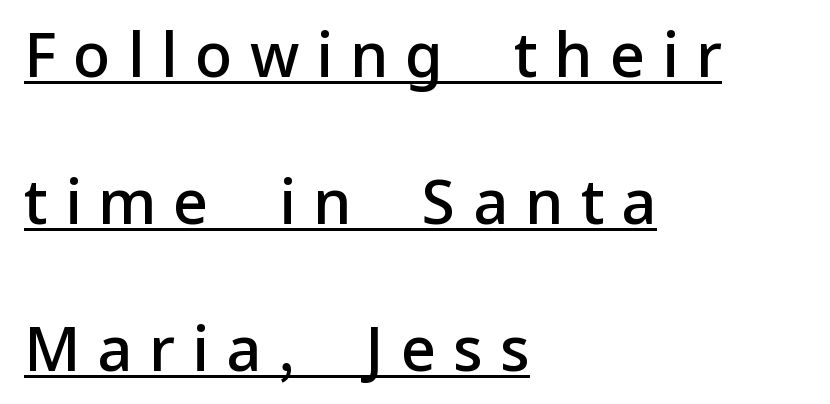
Q: Is the text bold? A: Semi-bold.
Q: Is the text italic (slanted)? A: No, it is upright.
Q: Is the typeface a serif or a sans-serif typeface? A: Sans-serif.
Q: Is the text underlined? A: Yes.
Q: How is the paragraph aligned? A: Left-aligned.
Q: Is the spacing between letters normal or unusually wide? A: Unusually wide.
Q: Is the spacing between lines tight, normal or loose? A: Loose.
Q: Width (condensed, normal, or wide)? A: Normal.
Q: Stroke contrast? A: Low.
Q: x-height? A: Medium.
Q: Monospaced? A: No.
